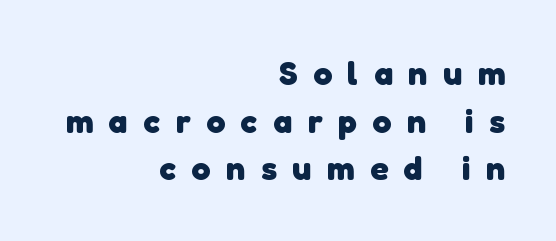
Q: Is the text bold? A: Yes.
Q: Is the typeface a serif or a sans-serif typeface? A: Sans-serif.
Q: Is the text underlined? A: No.
Q: How is the paragraph aligned? A: Right-aligned.
Q: Is the spacing between letters normal or unusually wide? A: Unusually wide.
Q: Is the spacing between lines tight, normal or loose? A: Normal.
Q: Width (condensed, normal, or wide)? A: Normal.
Q: Stroke contrast? A: Low.
Q: x-height? A: Medium.
Q: Monospaced? A: No.
